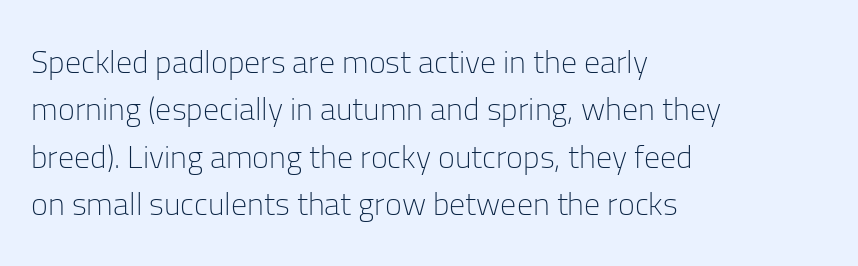
The image shows 32 px light sans-serif type, upright; set left-aligned, normal line spacing (1.48x), normal letter spacing, not underlined; low stroke contrast and a medium x-height.
